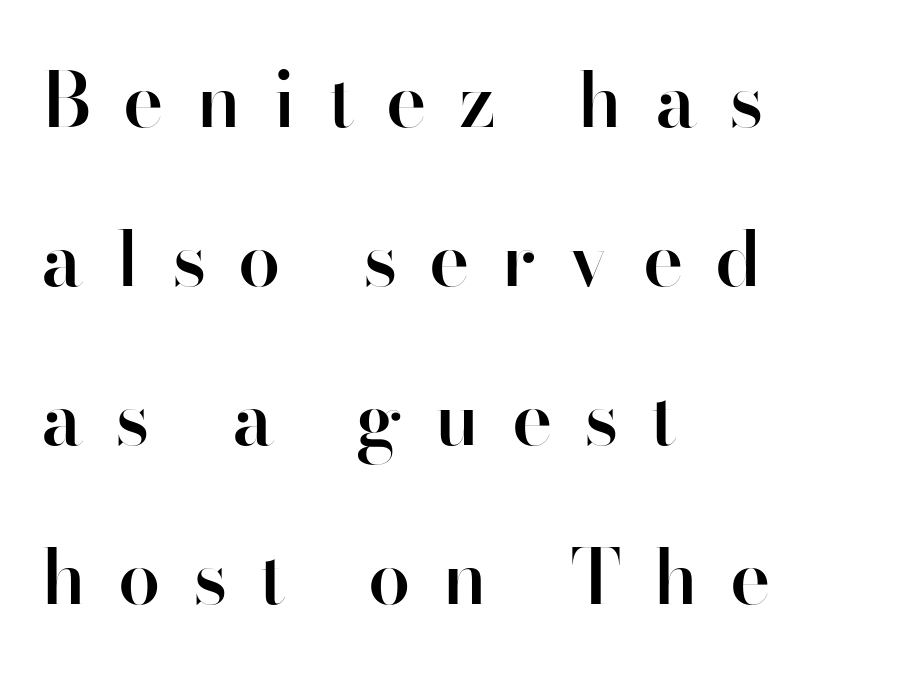
{"serif": "no", "italic": "no", "bold": "semi", "weight": "semibold", "width": "normal", "stroke_contrast": "high", "x_height": "small", "monospaced": "no", "underline": "no", "align": "left", "line_spacing": "loose", "line_spacing_ratio": 2.09, "letter_spacing": "wide", "letter_spacing_em": 0.42, "glyph_px": 76}
